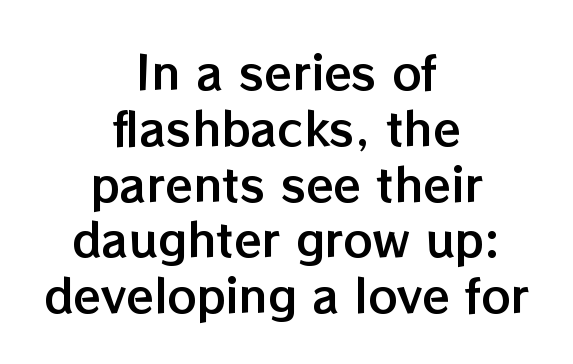
Every row of glyphs is offset so its center matches the block's center. A bare baseline throughout the passage. Inter-character spacing is left at the font's built-in metrics. Quick note: not italic, upright. A typesetter would call this proportional, since set widths differ per character.
